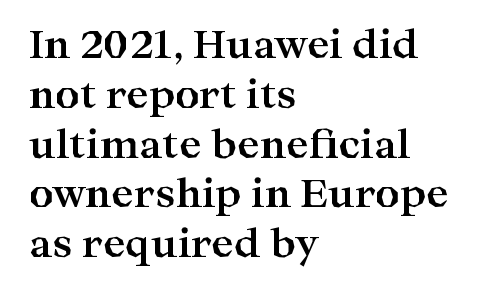
The image shows 38 px bold, wide serif type, upright; set left-aligned, normal line spacing (1.31x), normal letter spacing, not underlined; high stroke contrast and a medium x-height.
